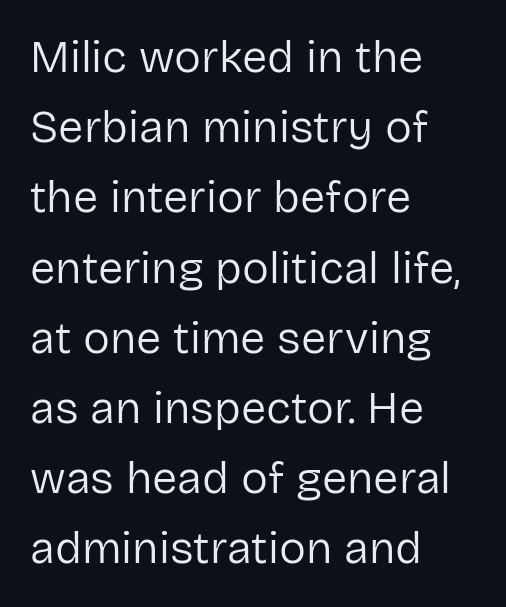
The image shows 45 px regular-weight sans-serif type, upright; set left-aligned, normal line spacing (1.56x), normal letter spacing, not underlined; low stroke contrast and a medium x-height.
